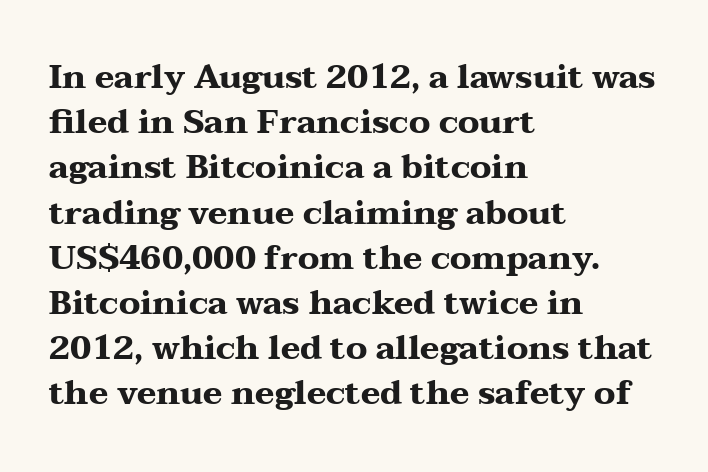
Does the lettering tilt? It doesn't — this is upright. Interline gaps are of average width in this sample. Is the type bold? Yes — the strokes are clearly thick and heavy. The area under the type is left untouched. Each letter keeps its own natural width here, so spacing adapts to shape.
